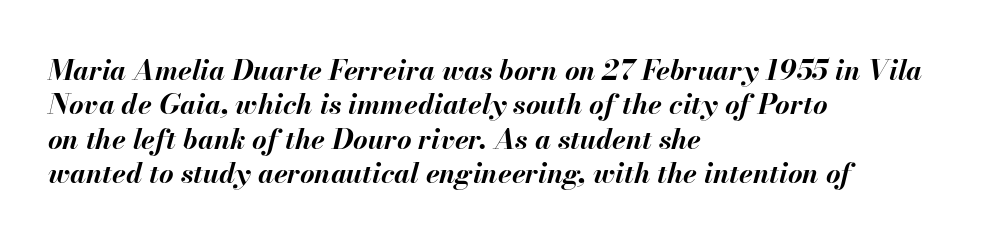
The image shows 28 px bold type, italic (leaning right); set left-aligned, line spacing 1.23x, normal letter spacing, not underlined; medium stroke contrast and a small x-height.
